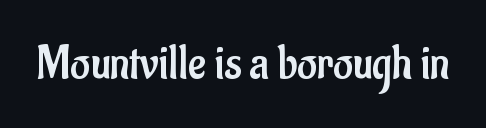
Q: Is the text bold? A: No.
Q: Is the text italic (slanted)? A: No, it is upright.
Q: Is the typeface a serif or a sans-serif typeface? A: Sans-serif.
Q: Is the text underlined? A: No.
Q: Is the spacing between letters normal or unusually wide? A: Normal.
Q: Width (condensed, normal, or wide)? A: Condensed.
Q: Stroke contrast? A: Low.
Q: x-height? A: Small.
Q: Monospaced? A: No.
